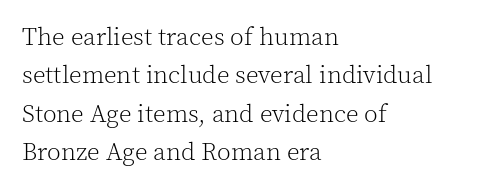
The image shows 25 px text type, upright; set left-aligned, normal line spacing (1.54x), normal letter spacing, not underlined.
